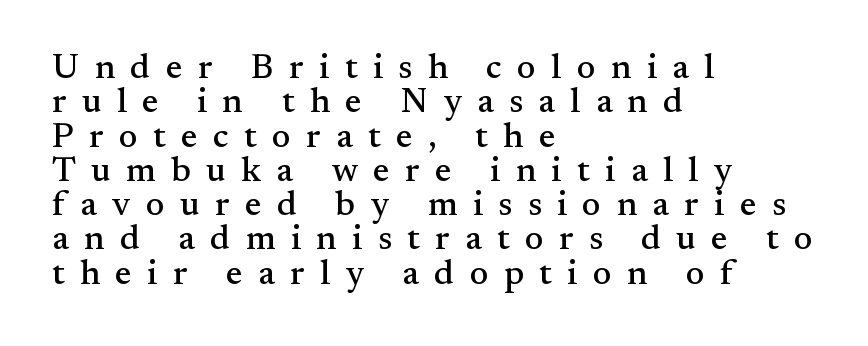
Proportional: the letters do not fall into vertical columns. Posture: vertical. Every row of glyphs begins at an identical x-position on the left. This sample trades vertical openness for compactness between lines. How are the letters spaced? Widely, with obvious added tracking. Lines of text with bare space underneath.
